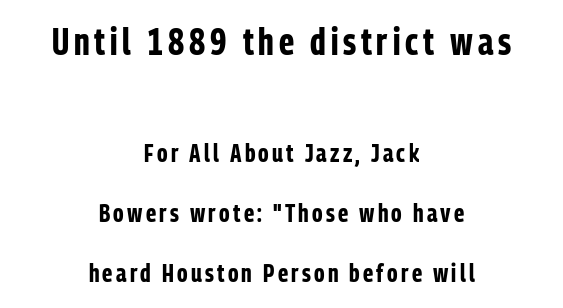
{"serif": "no", "italic": "no", "bold": "yes", "weight": "bold", "width": "condensed", "stroke_contrast": "low", "x_height": "medium", "monospaced": "no", "underline": "no", "align": "center", "line_spacing": "loose", "line_spacing_ratio": 2.4, "larger_block": "first", "size_ratio": 1.48, "glyph_px": 37}
